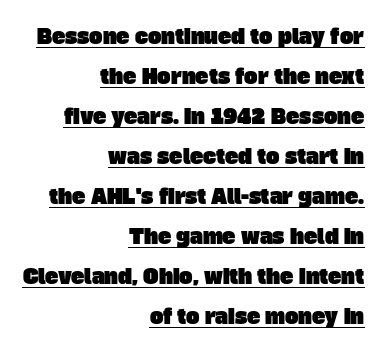
Glyph-to-glyph distance matches everyday printed text. Casual observation: everything's shoved over to the right. The passage shown is underscored from start to finish. Airy leading.
